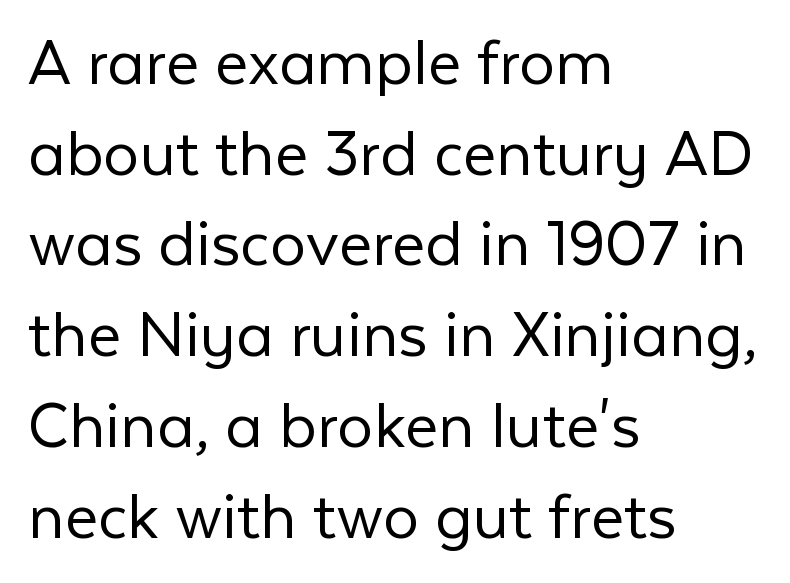
Do the characters align in a grid? No, the font is proportional. Casual observation: everything's shoved over to the left. To sum up the face: it is a sans, with no serifs. Default kerning and tracking; the words read as compact shapes. The glyphs are unaccompanied by any horizontal stroke below them.
